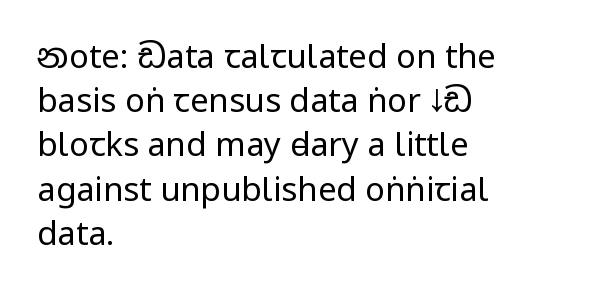
This is the regular roman posture of the typeface. Short note: letters normally spaced. Examine the stroke ends and you'll find no serifs. Is this a fixed-width face? No — the glyphs have proportional, varying widths. Just letters on the line, the space beneath them empty. Regarding leading, the lines here are spaced in the standard way.
